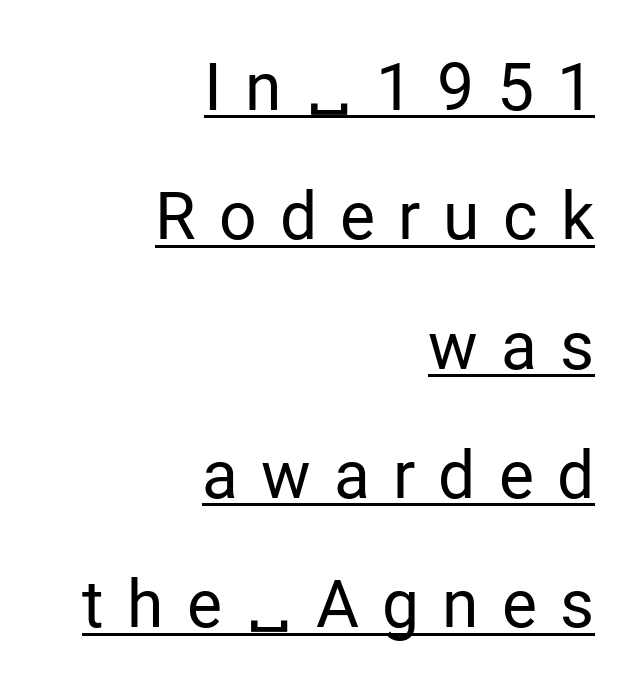
The image shows 66 px regular-weight sans-serif type, upright; set right-aligned, loose line spacing (1.96x), unusually wide letter spacing (+0.35 em), underlined; low stroke contrast and a medium x-height.
